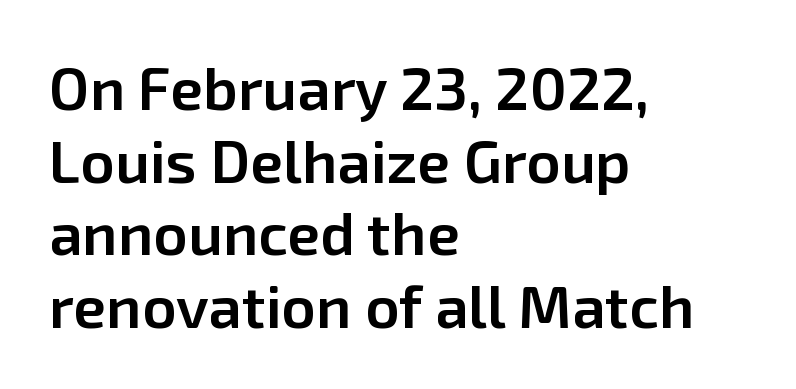
{"serif": "no", "italic": "no", "bold": "semi", "weight": "semibold", "width": "normal", "stroke_contrast": "low", "x_height": "medium", "monospaced": "no", "underline": "no", "align": "left", "line_spacing_ratio": 1.21, "letter_spacing": "normal", "letter_spacing_em": 0.0, "glyph_px": 60}
